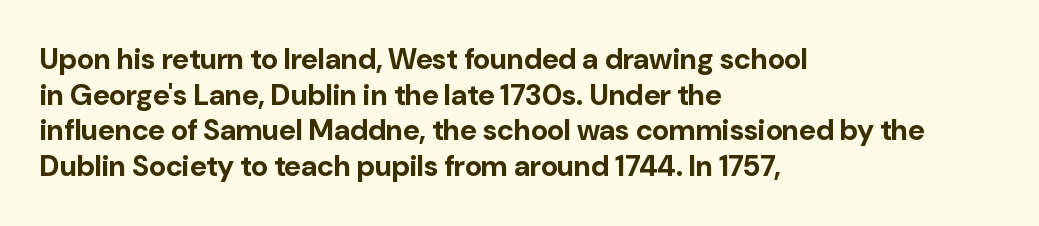
{"serif": "no", "italic": "no", "bold": "yes", "weight": "bold", "width": "normal", "stroke_contrast": "low", "x_height": "medium", "monospaced": "no", "underline": "no", "align": "left", "line_spacing_ratio": 1.23, "letter_spacing": "normal", "letter_spacing_em": 0.0, "glyph_px": 29}
